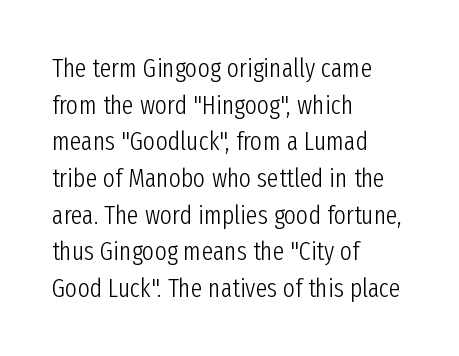
In CSS terms this would be text-align: left. The words here are not underlined. The font is comparable to plain body text, perhaps lighter. Every character sits straight up, as roman type does. The vertical gap from one line to the next is medium. Compared with typical body copy, the letter spacing here is the same.
